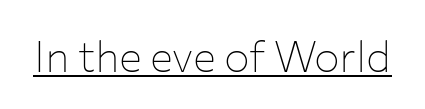
The passage shown is typeset with a sans-serif family. Caption: lettering with a line underneath. Compared with a typical body face, this is equally light or lighter still. Each word holds together tightly as a unit, with standard inter-letter gaps. Tall strokes in this sample are plumb rather than angled. Character widths vary here, with narrow letters taking less room than wide ones.
